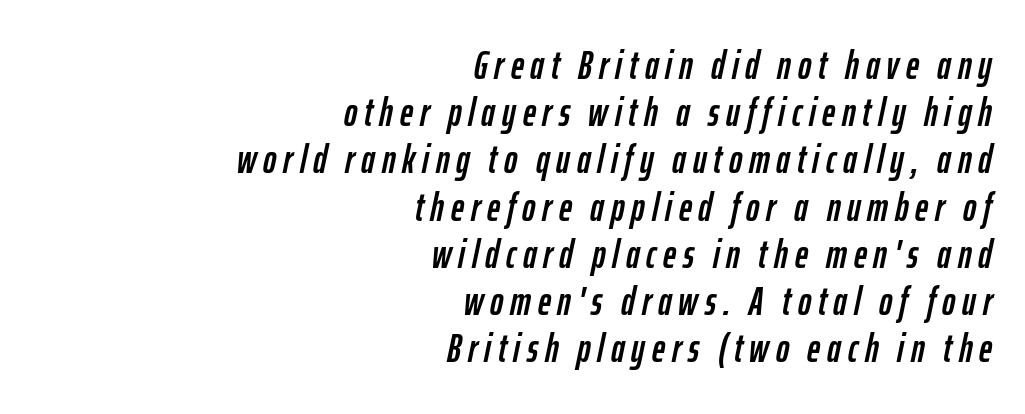
Looks like regular typesetting: each glyph gets only the width it needs. Bare-footed words on every line. The text block is weighted toward the right margin, trailing off unevenly leftward. The typography opts for an oblique posture over an upright one.
